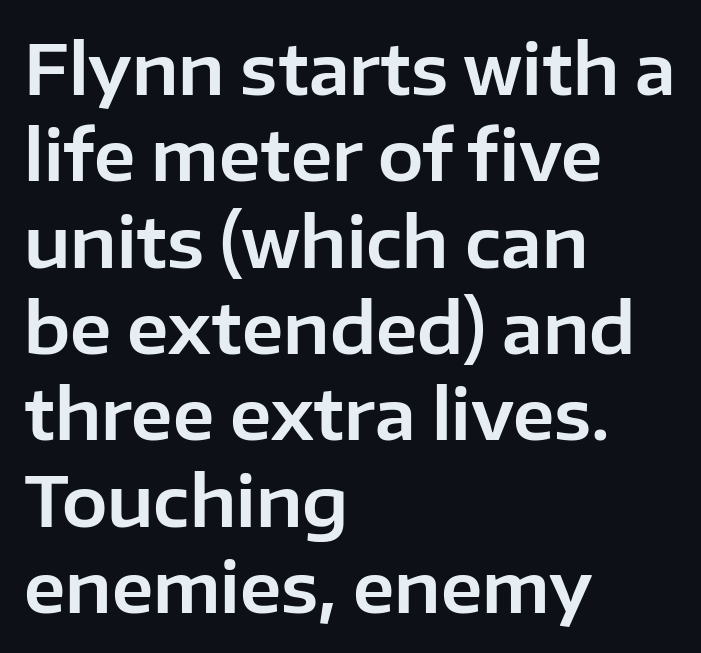
{"serif": "no", "italic": "no", "width": "normal", "stroke_contrast": "low", "x_height": "medium", "monospaced": "no", "underline": "no", "align": "left", "line_spacing": "normal", "line_spacing_ratio": 1.27, "letter_spacing": "normal", "letter_spacing_em": 0.0, "glyph_px": 68}
